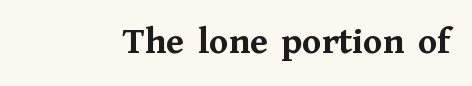
Q: Is the text bold? A: Yes.
Q: Is the text italic (slanted)? A: No, it is upright.
Q: Is the typeface a serif or a sans-serif typeface? A: Serif.
Q: Is the text underlined? A: No.
Q: Is the spacing between letters normal or unusually wide? A: Normal.
Q: Width (condensed, normal, or wide)? A: Normal.
Q: Stroke contrast? A: Medium.
Q: x-height? A: Medium.
Q: Monospaced? A: No.
